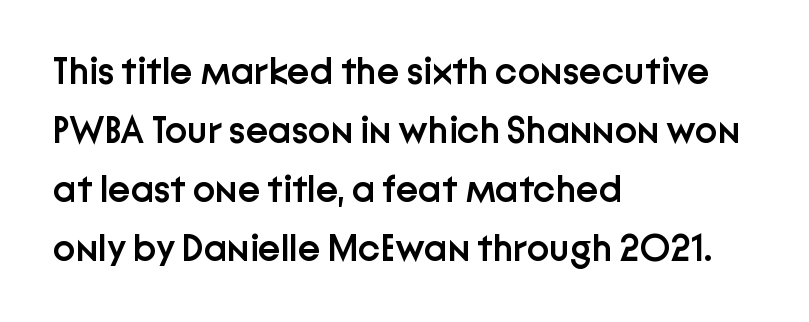
Is this a fixed-width face? No — the glyphs have proportional, varying widths. The baseline area is clear. The compositor pushed each line to the left boundary. Quick note: interline space is typical. In terms of letterform style, serifs are entirely absent. The lettering holds an erect, upright posture throughout.
